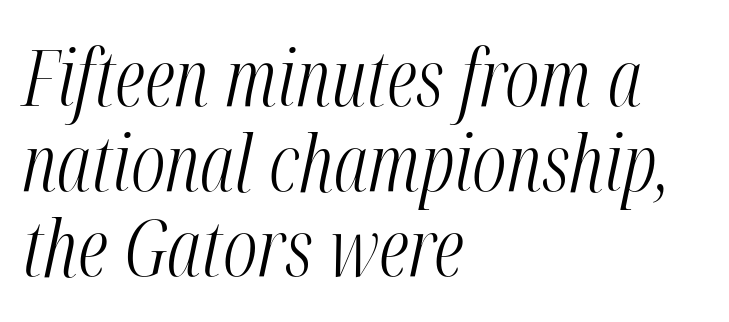
The block of text is dense from top to bottom, with scant space between rows. The passage shown is typed in a proportional face where columns would drift. This is not heavy type; no bold has been used. Only glyphs here, with clear space below each row.
